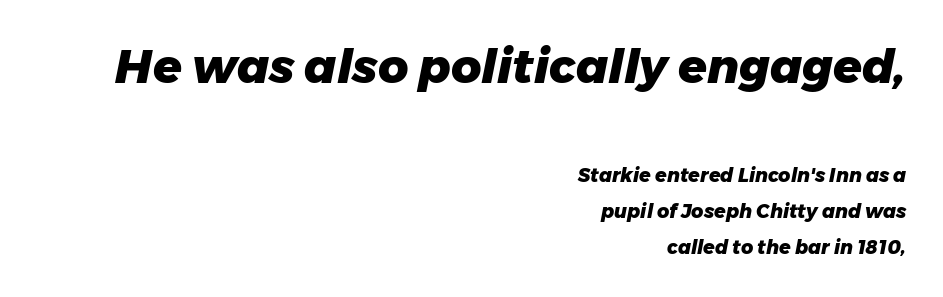
{"italic": "yes", "lean": "right", "slant_degrees": 11, "bold": "yes", "weight": "heavy", "width": "normal", "stroke_contrast": "low", "x_height": "medium", "monospaced": "no", "underline": "no", "align": "right", "line_spacing_ratio": 1.89, "letter_spacing": "normal", "letter_spacing_em": 0.0, "larger_block": "first", "size_ratio": 2.47, "glyph_px": 47}
